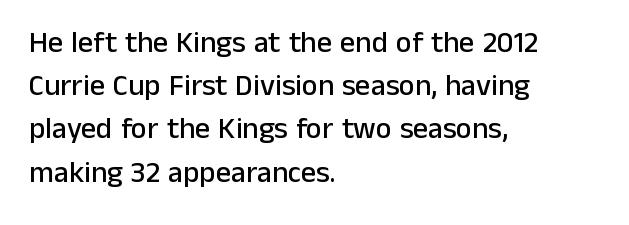
{"serif": "no", "italic": "no", "width": "normal", "stroke_contrast": "low", "x_height": "medium", "monospaced": "no", "underline": "no", "align": "left", "line_spacing": "normal", "line_spacing_ratio": 1.44, "letter_spacing": "normal", "letter_spacing_em": 0.0, "glyph_px": 30}
